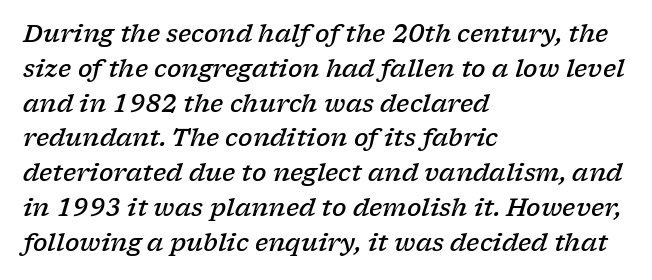
{"italic": "yes", "lean": "right", "slant_degrees": 17, "bold": "semi", "underline": "no", "align": "left", "line_spacing": "normal", "line_spacing_ratio": 1.45, "letter_spacing": "normal", "letter_spacing_em": 0.0, "glyph_px": 24}
